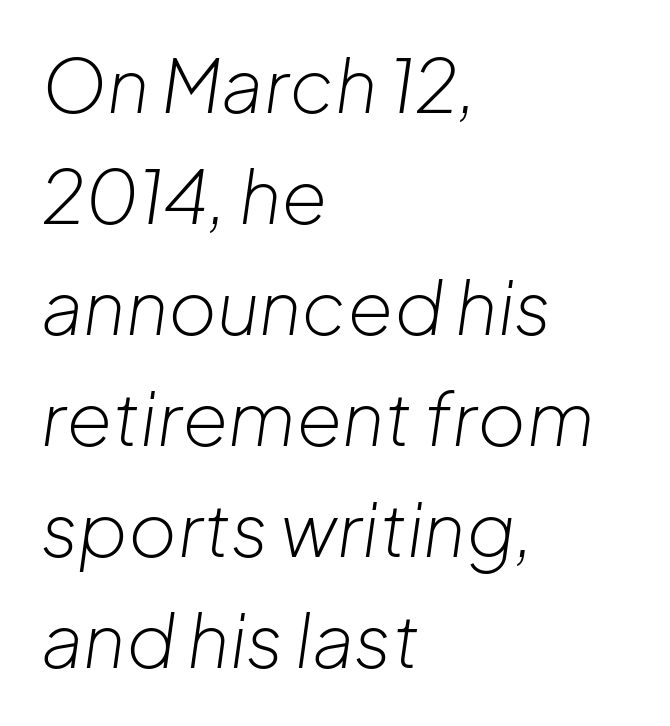
{"italic": "yes", "lean": "right", "slant_degrees": 8, "bold": "no", "weight": "light", "width": "normal", "stroke_contrast": "low", "x_height": "medium", "monospaced": "no", "underline": "no", "align": "left", "line_spacing": "normal", "line_spacing_ratio": 1.5, "letter_spacing": "normal", "letter_spacing_em": 0.0, "glyph_px": 74}
